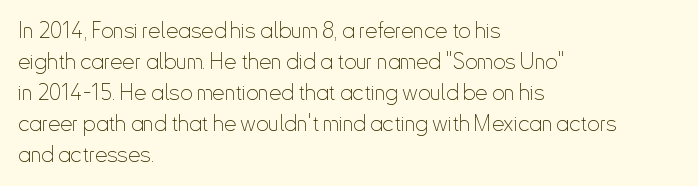
{"italic": "no", "bold": "no", "underline": "no", "align": "left", "line_spacing": "normal", "line_spacing_ratio": 1.41, "letter_spacing": "normal", "letter_spacing_em": 0.0, "glyph_px": 22}
